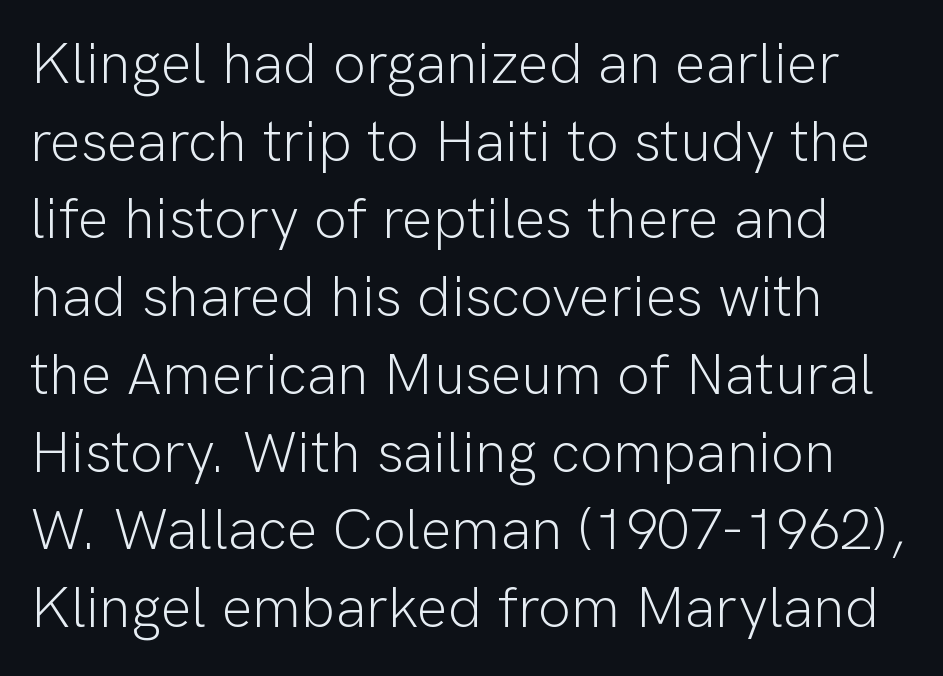
The image shows 58 px light sans-serif type, upright; set left-aligned, normal line spacing (1.34x), normal letter spacing, not underlined; low stroke contrast and a medium x-height.
